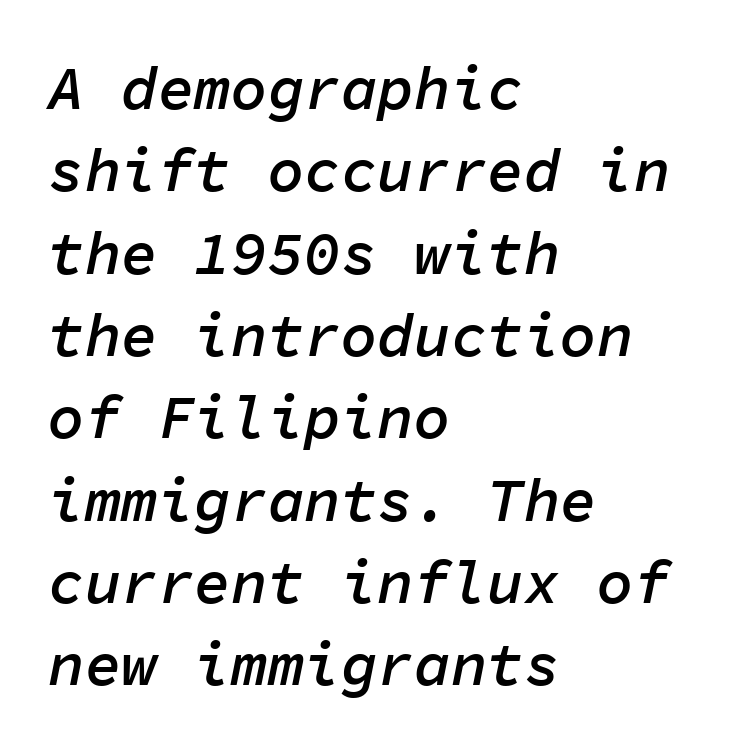
Caption: multi-line text, flush left, ragged right. Observe the ordinary spacing: letters are neighbours, not strangers. What weight is shown? A semibold, between regular and bold. The passage shown leans; its letterforms are oblique. The vertical gap from one line to the next is medium.
